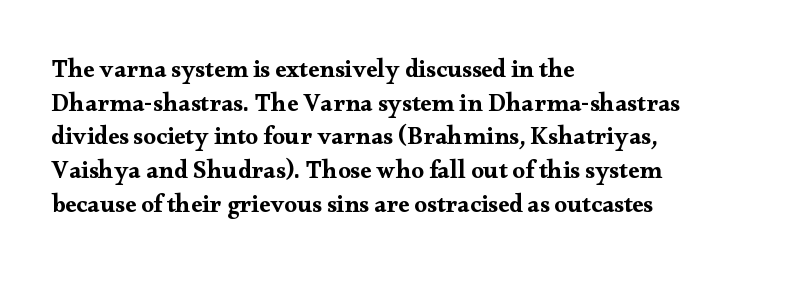
The image shows 25 px text type, upright; set left-aligned, normal line spacing (1.35x), normal letter spacing, not underlined.
